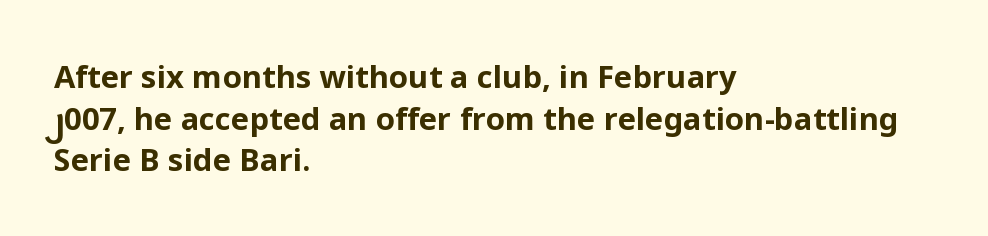
{"serif": "no", "italic": "no", "bold": "yes", "weight": "bold", "width": "normal", "stroke_contrast": "low", "x_height": "medium", "monospaced": "no", "underline": "no", "align": "left", "line_spacing": "normal", "line_spacing_ratio": 1.34, "letter_spacing": "normal", "letter_spacing_em": 0.0, "glyph_px": 31}
